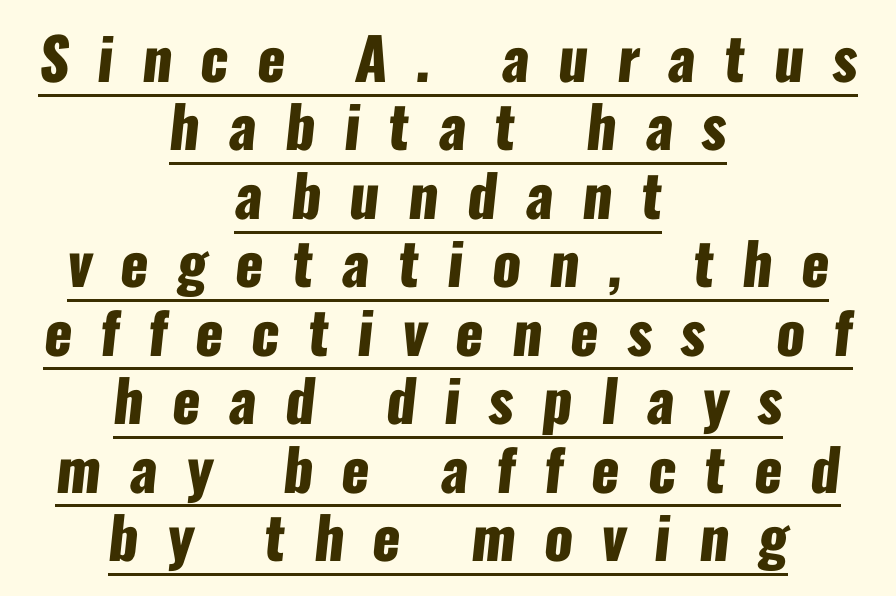
Q: Is the text bold? A: Yes.
Q: Is the typeface a serif or a sans-serif typeface? A: Sans-serif.
Q: Is the text underlined? A: Yes.
Q: How is the paragraph aligned? A: Centered.
Q: Is the spacing between letters normal or unusually wide? A: Unusually wide.
Q: Width (condensed, normal, or wide)? A: Condensed.
Q: Stroke contrast? A: Low.
Q: x-height? A: Medium.
Q: Monospaced? A: No.
